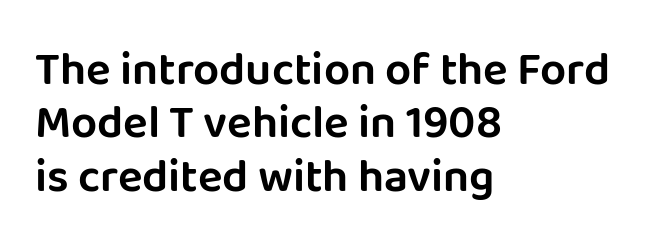
The image shows 46 px sans-serif type, upright; set left-aligned, line spacing 1.16x, normal letter spacing, not underlined; low stroke contrast and a large x-height.
